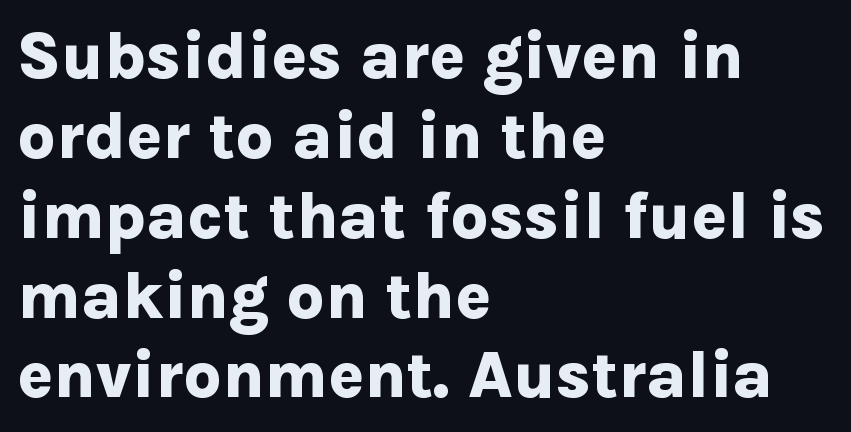
Q: Is the text bold? A: Yes.
Q: Is the text italic (slanted)? A: No, it is upright.
Q: Is the typeface a serif or a sans-serif typeface? A: Sans-serif.
Q: Is the text underlined? A: No.
Q: How is the paragraph aligned? A: Left-aligned.
Q: Is the spacing between letters normal or unusually wide? A: Normal.
Q: Width (condensed, normal, or wide)? A: Normal.
Q: Stroke contrast? A: Low.
Q: x-height? A: Medium.
Q: Monospaced? A: No.
